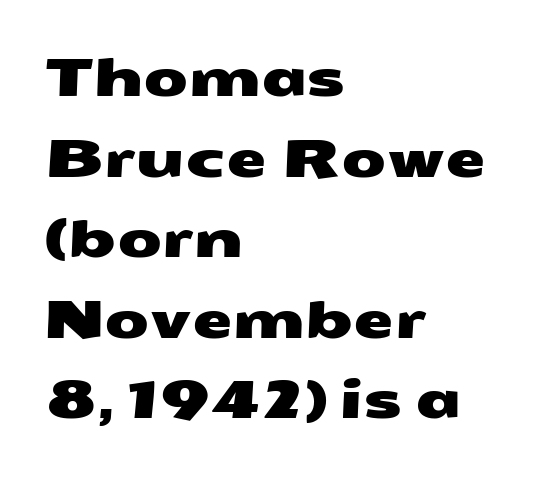
{"serif": "no", "width": "wide", "stroke_contrast": "medium", "x_height": "medium", "monospaced": "no", "underline": "no", "align": "left", "line_spacing": "normal", "line_spacing_ratio": 1.55, "letter_spacing": "normal", "letter_spacing_em": 0.0, "glyph_px": 52}
